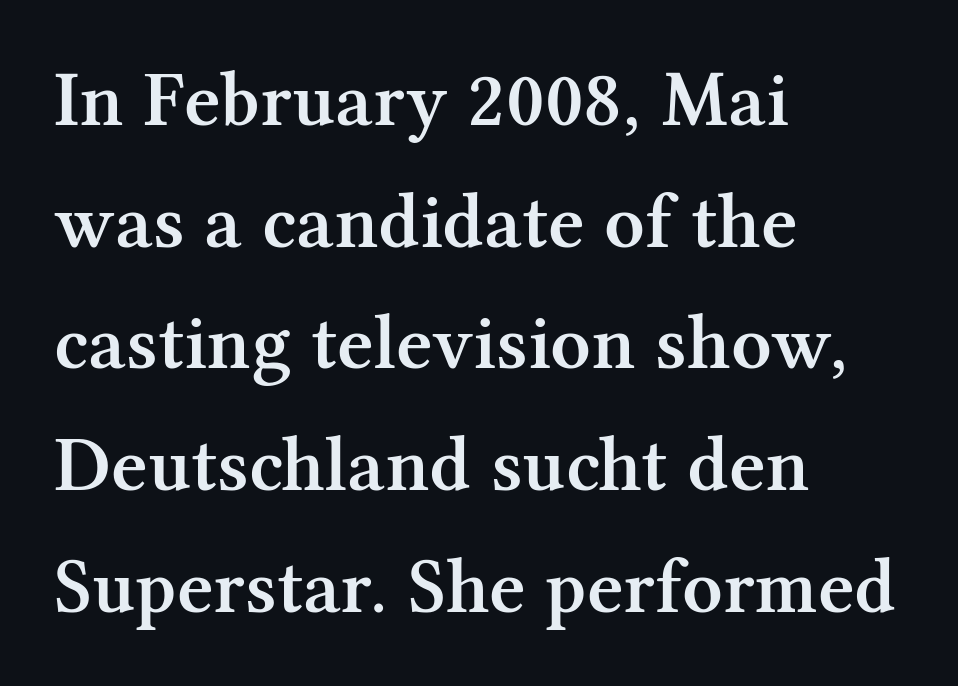
The image shows 79 px semibold serif type, upright; set left-aligned, normal line spacing (1.54x), normal letter spacing, not underlined; medium stroke contrast and a medium x-height.
